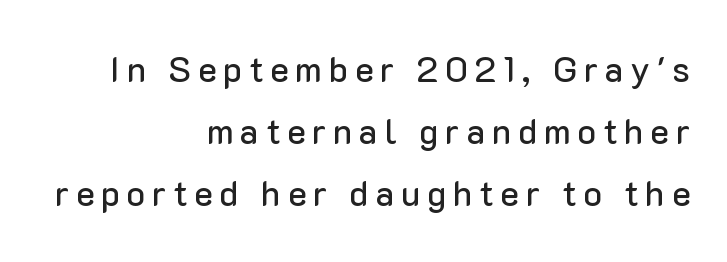
The image shows 35 px sans-serif type, upright; set right-aligned, line spacing 1.77x, not underlined; low stroke contrast and a medium x-height.
